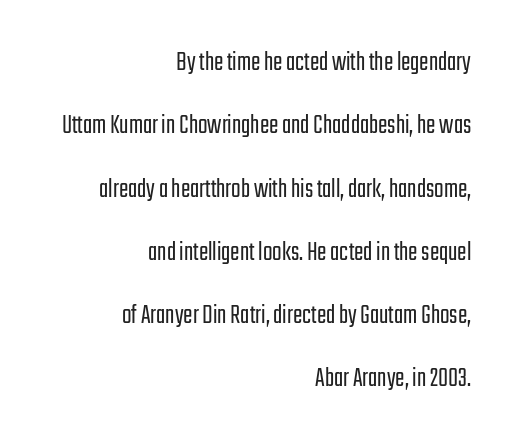
{"serif": "no", "italic": "no", "bold": "no", "weight": "light", "width": "condensed", "stroke_contrast": "low", "x_height": "medium", "monospaced": "no", "underline": "no", "align": "right", "line_spacing": "loose", "line_spacing_ratio": 2.26, "letter_spacing": "normal", "letter_spacing_em": 0.0, "glyph_px": 28}
